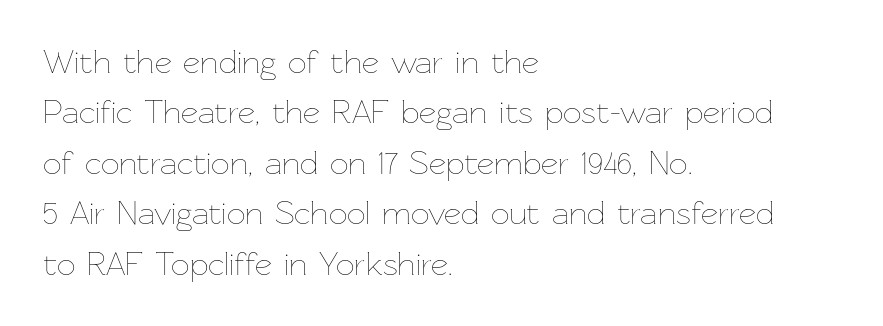
Q: Is the text bold? A: No.
Q: Is the text italic (slanted)? A: No, it is upright.
Q: Is the text underlined? A: No.
Q: How is the paragraph aligned? A: Left-aligned.
Q: Is the spacing between letters normal or unusually wide? A: Normal.
Q: Is the spacing between lines tight, normal or loose? A: Normal.
Q: Width (condensed, normal, or wide)? A: Normal.
Q: Stroke contrast? A: Low.
Q: x-height? A: Medium.
Q: Monospaced? A: No.
